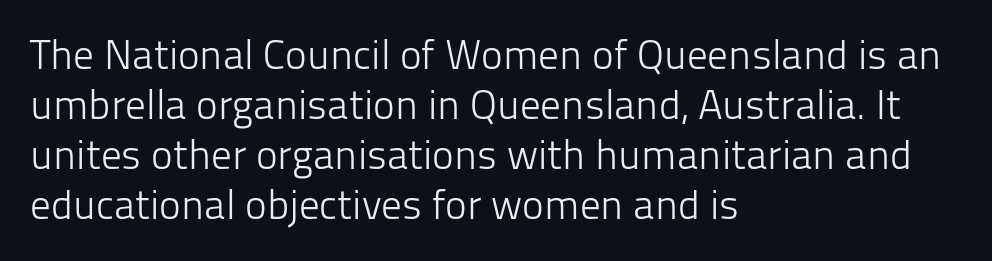
{"serif": "no", "italic": "no", "bold": "no", "weight": "light", "width": "normal", "stroke_contrast": "low", "x_height": "medium", "monospaced": "no", "underline": "no", "align": "left", "line_spacing_ratio": 1.22, "letter_spacing": "normal", "letter_spacing_em": 0.0, "glyph_px": 41}
